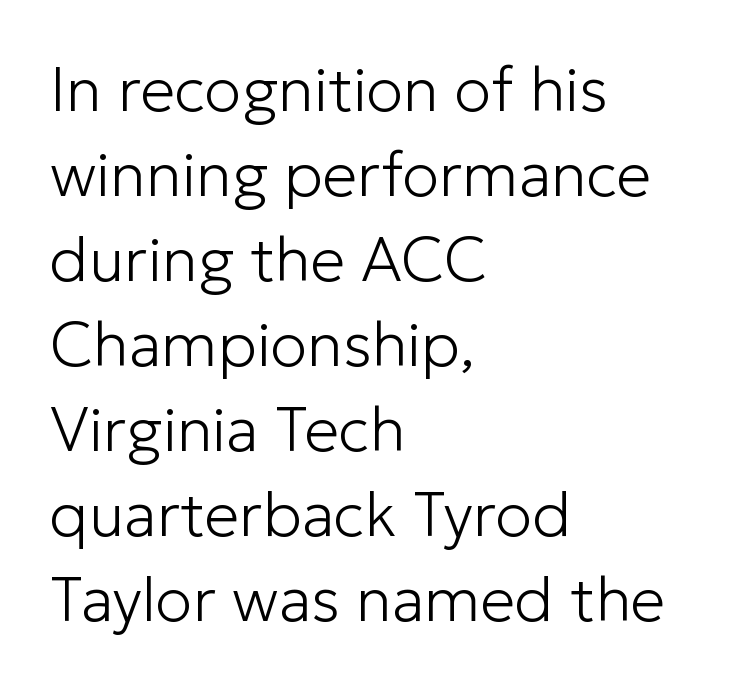
Q: Is the text bold? A: No.
Q: Is the text italic (slanted)? A: No, it is upright.
Q: Is the typeface a serif or a sans-serif typeface? A: Sans-serif.
Q: Is the text underlined? A: No.
Q: How is the paragraph aligned? A: Left-aligned.
Q: Is the spacing between letters normal or unusually wide? A: Normal.
Q: Is the spacing between lines tight, normal or loose? A: Normal.
Q: Width (condensed, normal, or wide)? A: Normal.
Q: Stroke contrast? A: Low.
Q: x-height? A: Medium.
Q: Monospaced? A: No.
